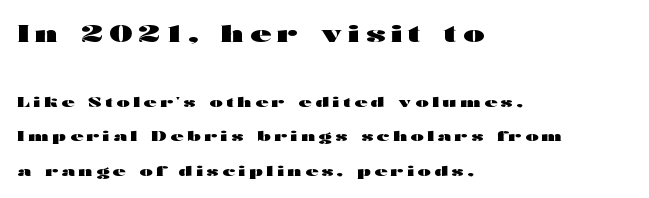
Q: Is the text bold? A: Yes.
Q: Is the text italic (slanted)? A: No, it is upright.
Q: Is the text underlined? A: No.
Q: How is the paragraph aligned? A: Left-aligned.
Q: Is the spacing between letters normal or unusually wide? A: Unusually wide.
Q: Is the spacing between lines tight, normal or loose? A: Loose.
Q: Which block of text is set in a larger size, the first (top) or the second (bottom)? A: The first (top) one.
